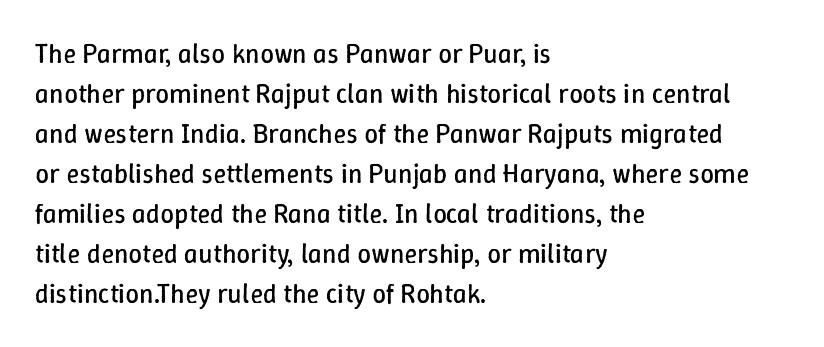
Italic: no, the glyphs are upright roman. Observe the ordinary spacing: letters are neighbours, not strangers. Line spacing here is normal. The zone under the glyphs is completely vacant. These lines stack with their left ends in a neat column.
